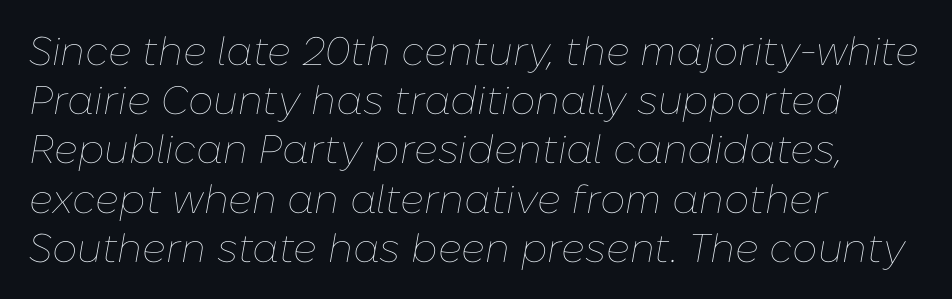
Q: Is the text bold? A: No.
Q: Is the text italic (slanted)? A: Yes, it leans right by about 10 degrees.
Q: Is the text underlined? A: No.
Q: How is the paragraph aligned? A: Left-aligned.
Q: Is the spacing between letters normal or unusually wide? A: Normal.
Q: Width (condensed, normal, or wide)? A: Normal.
Q: Stroke contrast? A: Low.
Q: x-height? A: Medium.
Q: Monospaced? A: No.
